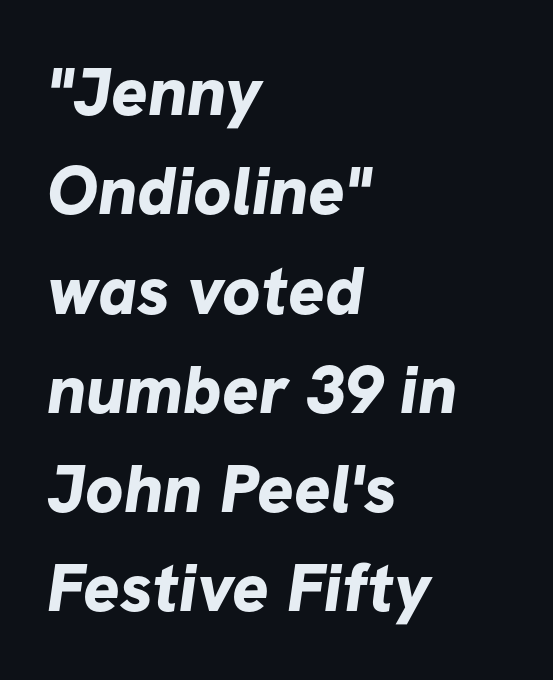
Q: Is the text bold? A: Yes.
Q: Is the typeface a serif or a sans-serif typeface? A: Sans-serif.
Q: Is the text underlined? A: No.
Q: How is the paragraph aligned? A: Left-aligned.
Q: Is the spacing between letters normal or unusually wide? A: Normal.
Q: Is the spacing between lines tight, normal or loose? A: Normal.
Q: Width (condensed, normal, or wide)? A: Normal.
Q: Stroke contrast? A: Low.
Q: x-height? A: Medium.
Q: Monospaced? A: No.
